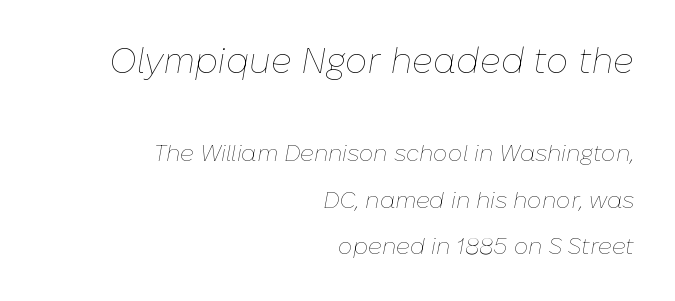
There's an unmistakable incline to the writing here. Loosely led — the rows are spread out. These lines are rendered in a variable-pitch font. Think standard paragraph weight, or any step lighter than that.
